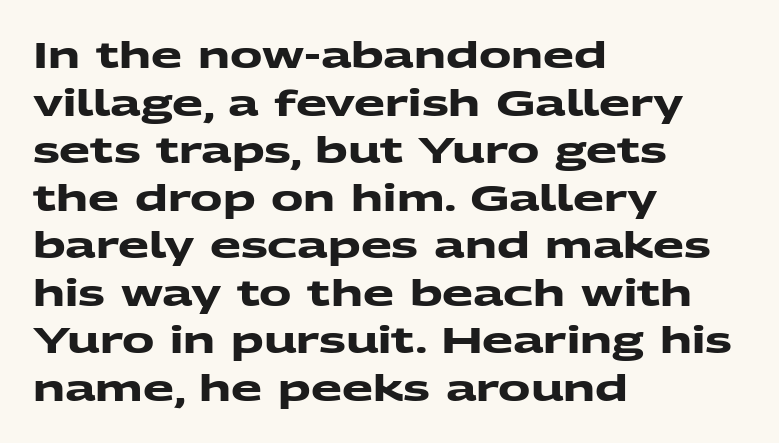
The image shows 36 px heavy, wide sans-serif type; set left-aligned, normal line spacing (1.32x), normal letter spacing, not underlined; medium stroke contrast and a medium x-height.
